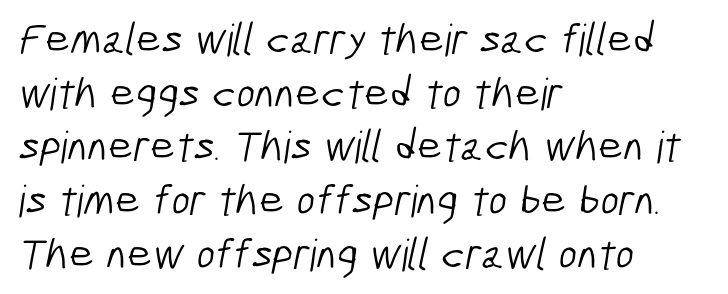
The image shows 44 px light, condensed sans-serif type; set left-aligned, line spacing 1.22x, normal letter spacing, not underlined; low stroke contrast and a medium x-height.
